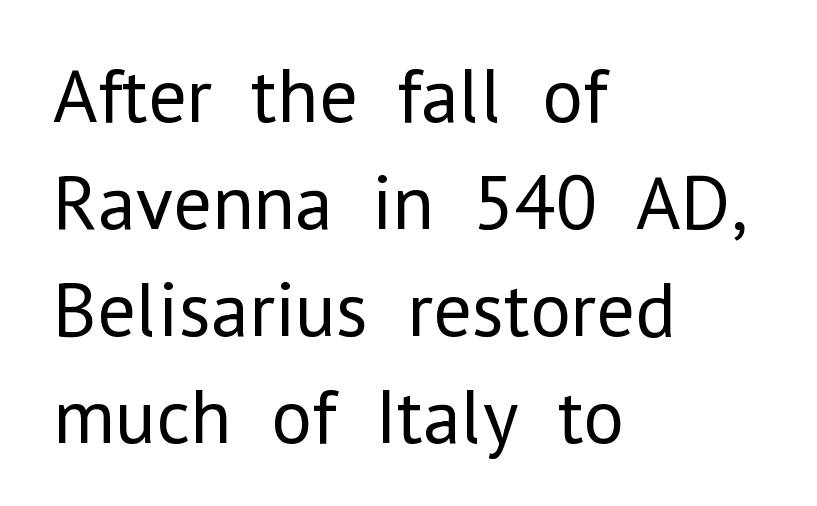
The passage shown is typed in a proportional face where columns would drift. Nothing unusual about the tracking: characters are spaced as the font intends. Posture: upright roman. No feet cap the strokes, marking this as sans-serif type. Each row of text sits above clean, open space. Students, observe: this is what conventionally led text looks like.
